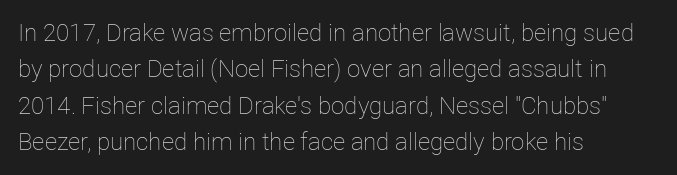
Q: Is the text bold? A: No.
Q: Is the text italic (slanted)? A: No, it is upright.
Q: Is the text underlined? A: No.
Q: How is the paragraph aligned? A: Left-aligned.
Q: Is the spacing between letters normal or unusually wide? A: Normal.
Q: Is the spacing between lines tight, normal or loose? A: Normal.
